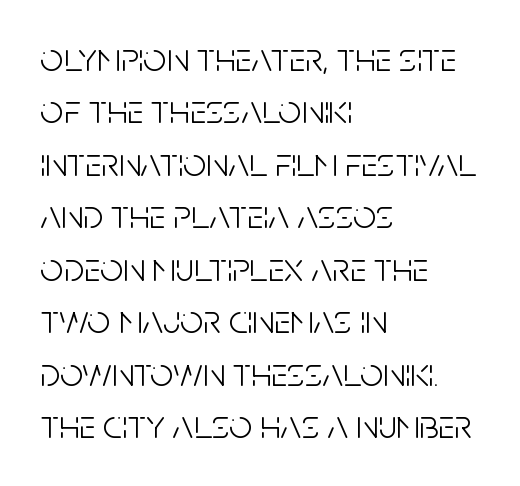
Do the characters align in a grid? No, the font is proportional. The face looks like a standard text weight, possibly lighter. Italic: no, the glyphs are upright roman. Line spacing here is normal. The ragged edge is on the right, which tells us the setting is flush left.
